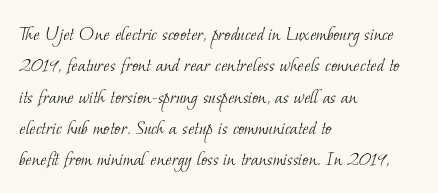
Horizontally, the lines are justified to the leading edge only. The space directly below the letters is spotless. There is no visible air inserted between adjacent glyphs. The face looks like a standard text weight, possibly lighter.
